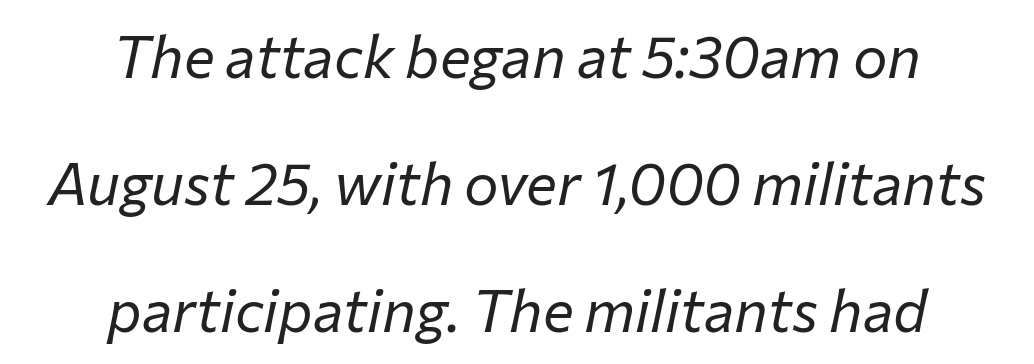
Note the varied advance widths — an 'i' is clearly narrower than an 'm'. A quiet, ordinary-to-light weight characterises the typeface. Posture: slanted. Does the copy run flush right? No — it is centered line by line.
